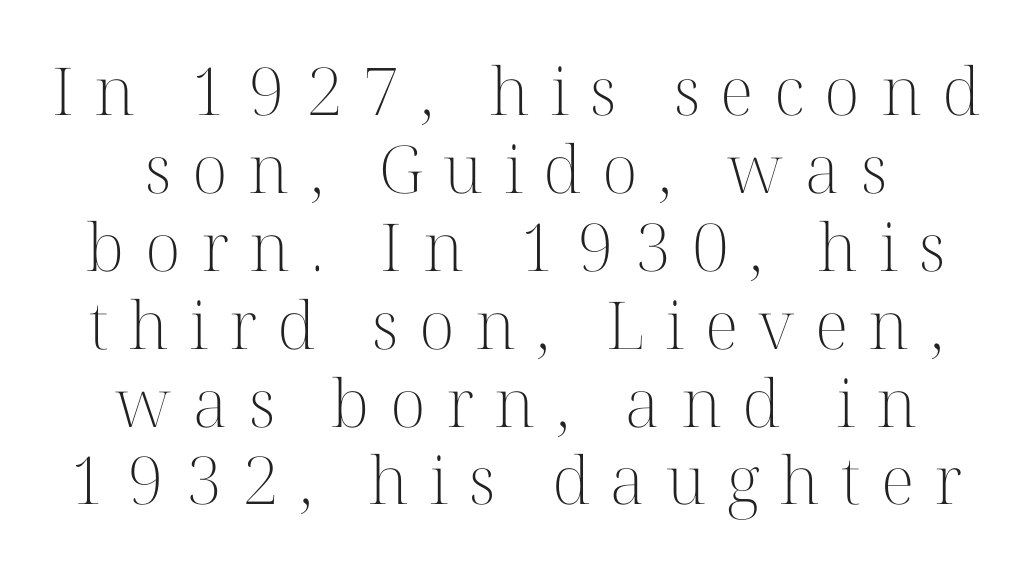
Look at the bottom of the vertical strokes: they flare into serifs here. Substantial extra tracking has been applied to these lines. Stems here are at most as thick as an everyday book face. Nope, not italic — everything's standing straight. Glance below the letters and you will spot only blank space.
